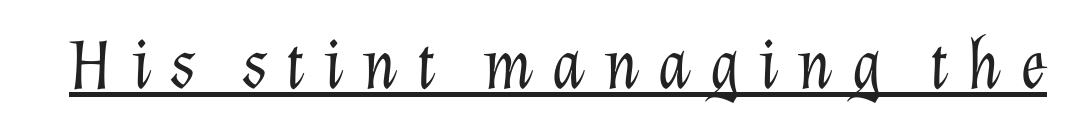
In designer terms, the underline attribute is active on this setting. The lettering tilts uniformly, giving the passage an italic look. Glyph-to-glyph distance is far greater than everyday printed text. Heft: none added — not bold. These lines are rendered in a variable-pitch font.
